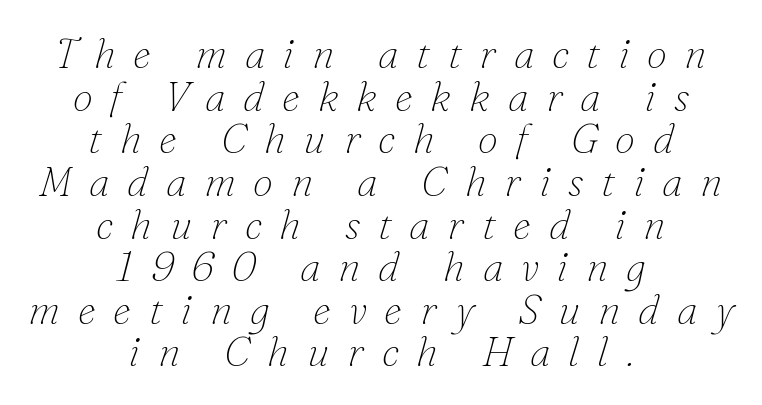
Q: Is the text bold? A: No.
Q: Is the text italic (slanted)? A: Yes, it leans right by about 16 degrees.
Q: Is the typeface a serif or a sans-serif typeface? A: Serif.
Q: Is the text underlined? A: No.
Q: How is the paragraph aligned? A: Centered.
Q: Is the spacing between letters normal or unusually wide? A: Unusually wide.
Q: Is the spacing between lines tight, normal or loose? A: Tight.
Q: Width (condensed, normal, or wide)? A: Normal.
Q: Stroke contrast? A: Low.
Q: x-height? A: Small.
Q: Monospaced? A: No.
